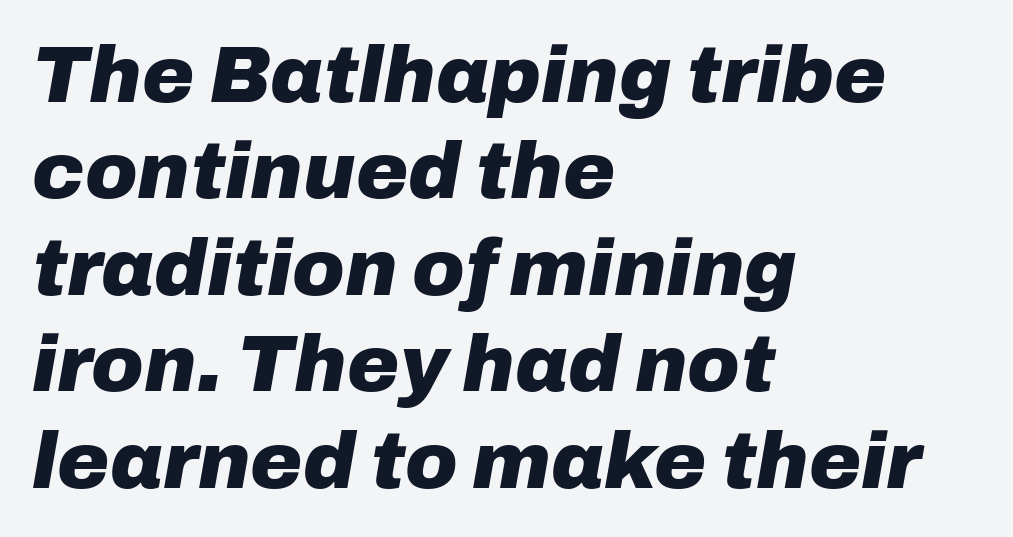
Q: Is the text bold? A: Yes.
Q: Is the text italic (slanted)? A: Yes, it leans right by about 10 degrees.
Q: Is the text underlined? A: No.
Q: How is the paragraph aligned? A: Left-aligned.
Q: Is the spacing between letters normal or unusually wide? A: Normal.
Q: Width (condensed, normal, or wide)? A: Normal.
Q: Stroke contrast? A: Low.
Q: x-height? A: Medium.
Q: Monospaced? A: No.
